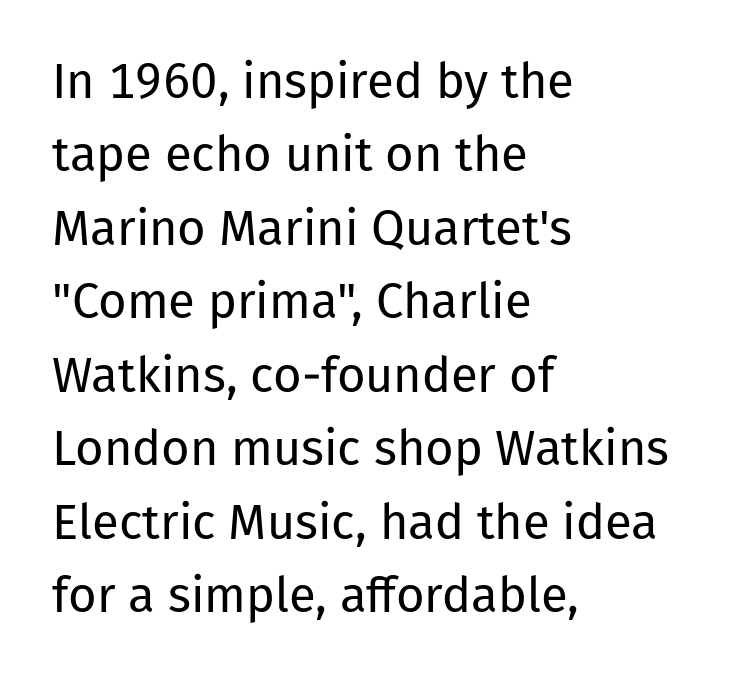
Weight: regular or lighter. The vertical gap from one line to the next is medium. The line texture is even and compact thanks to regular tracking. Observe the absence of serifs on each vertical stroke in this sample. The rendering uses natural spacing where letterforms have individual widths. Quick note: not italic, upright.
